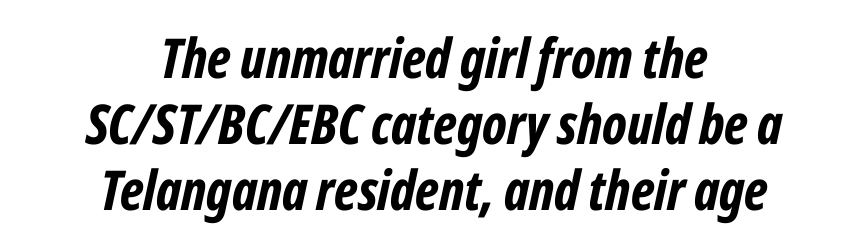
The letters advance in unequal steps, a hallmark of proportional type. These lines stack symmetrically, like a column narrowing and widening about its center. This rendering features lettering with no underline. Slanted lettering throughout. The tracking reads as untouched default to a designer's eye.
